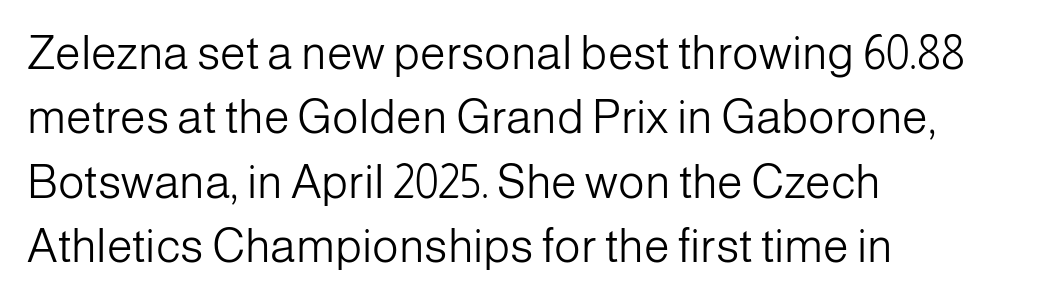
{"serif": "no", "italic": "no", "bold": "no", "weight": "light", "width": "normal", "stroke_contrast": "low", "x_height": "medium", "monospaced": "no", "underline": "no", "align": "left", "line_spacing": "normal", "line_spacing_ratio": 1.4, "letter_spacing": "normal", "letter_spacing_em": 0.0, "glyph_px": 46}
